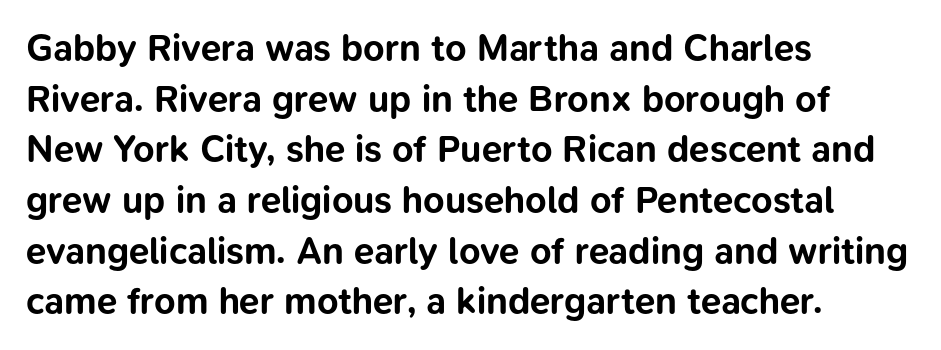
This sample has the flowing, uneven cadence of proportional lettering. A typesetter would label this face a sans. Upright lettering throughout. I'd describe the lettering as bold — thick and assertive.
